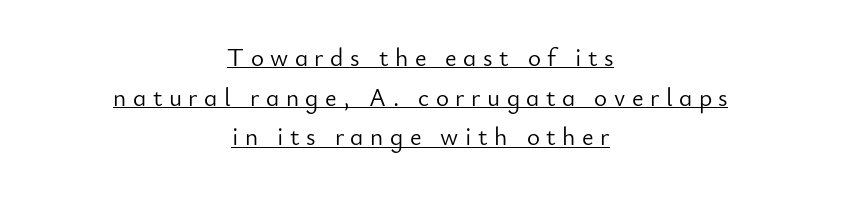
{"italic": "no", "bold": "no", "underline": "yes", "align": "center", "line_spacing": "normal", "line_spacing_ratio": 1.59, "letter_spacing": "wide", "letter_spacing_em": 0.26, "glyph_px": 25}
